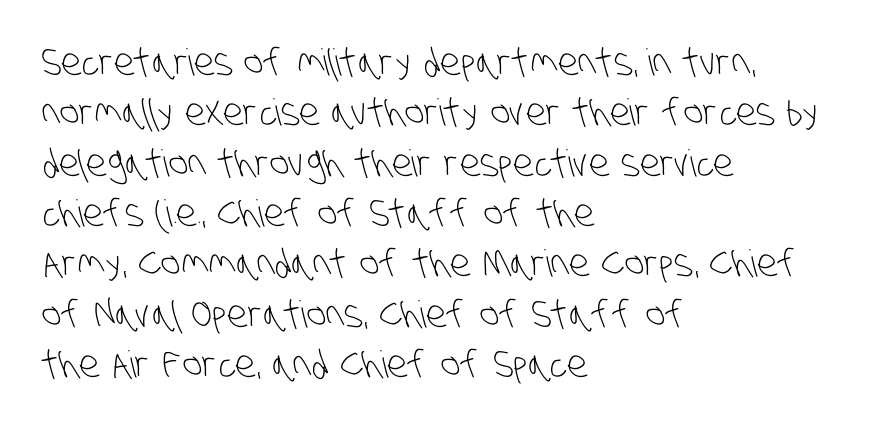
{"serif": "no", "bold": "no", "weight": "light", "width": "condensed", "stroke_contrast": "low", "x_height": "large", "monospaced": "no", "underline": "no", "align": "left", "line_spacing": "normal", "line_spacing_ratio": 1.36, "letter_spacing": "normal", "letter_spacing_em": 0.0, "glyph_px": 37}
